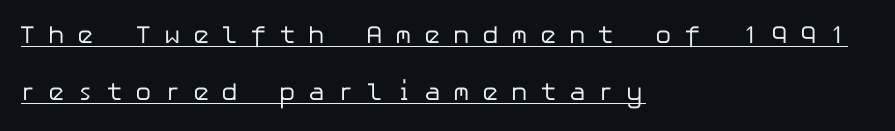
{"italic": "no", "bold": "no", "underline": "yes", "align": "left", "line_spacing": "loose", "line_spacing_ratio": 2.3, "letter_spacing": "wide", "letter_spacing_em": 0.49, "glyph_px": 25}
